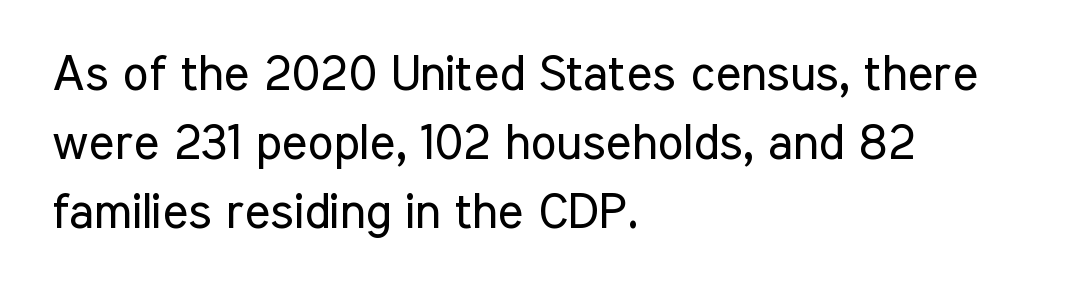
Q: Is the text bold? A: No.
Q: Is the text italic (slanted)? A: No, it is upright.
Q: Is the typeface a serif or a sans-serif typeface? A: Sans-serif.
Q: Is the text underlined? A: No.
Q: How is the paragraph aligned? A: Left-aligned.
Q: Is the spacing between letters normal or unusually wide? A: Normal.
Q: Is the spacing between lines tight, normal or loose? A: Normal.
Q: Width (condensed, normal, or wide)? A: Condensed.
Q: Stroke contrast? A: Low.
Q: x-height? A: Medium.
Q: Monospaced? A: No.
